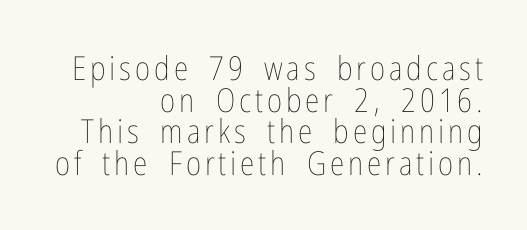
Character widths vary here, with narrow letters taking less room than wide ones. The leading is snug, giving the passage a crowded texture. The glyphs are unaccompanied by any horizontal stroke below them. Posture: straight, roman, zero tilt. Is the type heavy? It reads as light-to-regular instead. If you drew a ruler down the right edge, every line would touch it.
